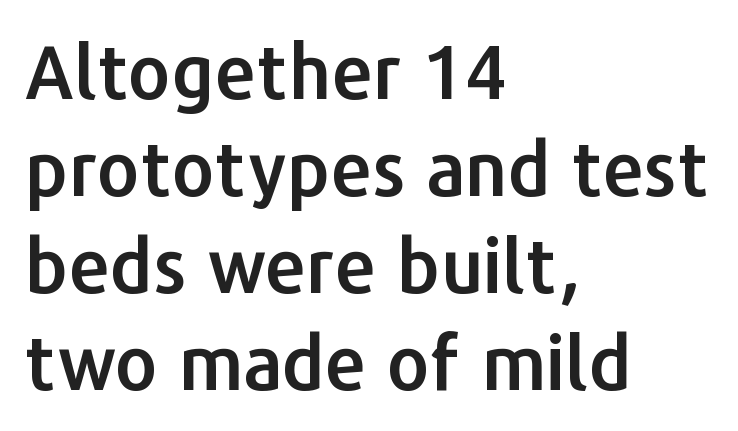
Q: Is the text italic (slanted)? A: No, it is upright.
Q: Is the typeface a serif or a sans-serif typeface? A: Sans-serif.
Q: Is the text underlined? A: No.
Q: How is the paragraph aligned? A: Left-aligned.
Q: Is the spacing between letters normal or unusually wide? A: Normal.
Q: Is the spacing between lines tight, normal or loose? A: Normal.
Q: Width (condensed, normal, or wide)? A: Normal.
Q: Stroke contrast? A: Low.
Q: x-height? A: Medium.
Q: Monospaced? A: No.
